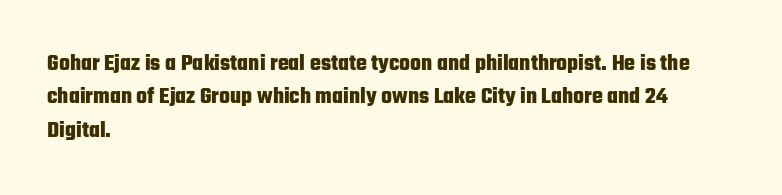
Q: Is the text bold? A: Yes.
Q: Is the text italic (slanted)? A: No, it is upright.
Q: Is the text underlined? A: No.
Q: How is the paragraph aligned? A: Left-aligned.
Q: Is the spacing between letters normal or unusually wide? A: Normal.
Q: Is the spacing between lines tight, normal or loose? A: Normal.
